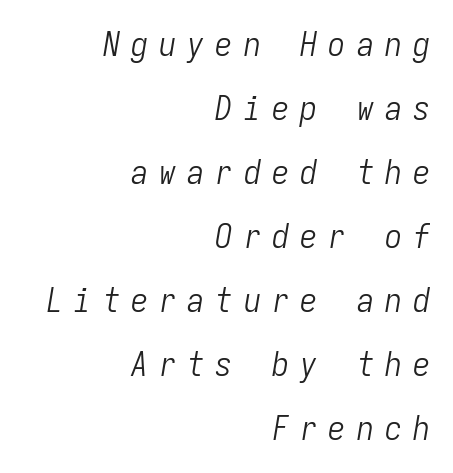
The image shows 34 px light, condensed type, italic (leaning right), monospaced; set right-aligned, line spacing 1.88x, unusually wide letter spacing (+0.33 em), not underlined; low stroke contrast and a medium x-height.
